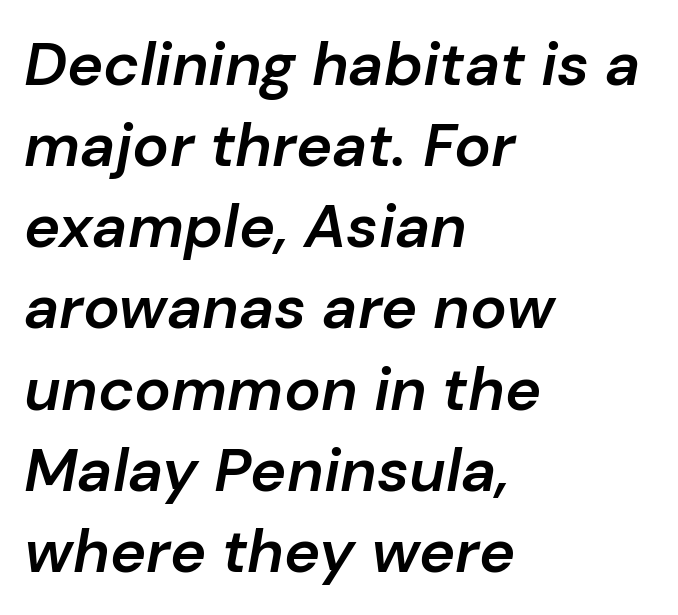
The image shows 61 px semibold type, italic (leaning right); set left-aligned, normal line spacing (1.33x), normal letter spacing, not underlined; low stroke contrast and a medium x-height.
